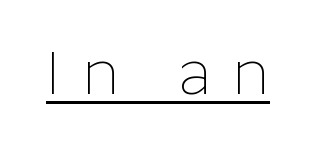
{"serif": "no", "italic": "no", "bold": "no", "weight": "thin", "width": "normal", "stroke_contrast": "low", "x_height": "medium", "monospaced": "no", "underline": "yes", "letter_spacing": "wide", "letter_spacing_em": 0.36, "glyph_px": 61}
